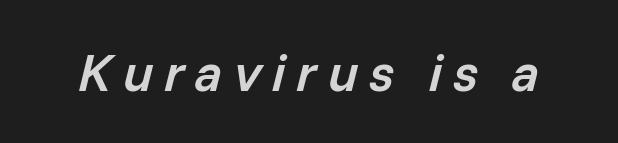
The image shows 52 px semibold type, italic (leaning right); set unusually wide letter spacing (+0.21 em), not underlined; low stroke contrast and a medium x-height.
